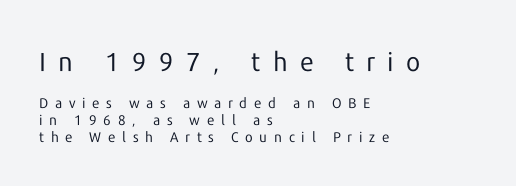
The image shows 26 px text type, upright; set left-aligned, line spacing 1.2x, unusually wide letter spacing (+0.48 em), not underlined; the first (top) block is 1.86x larger.
